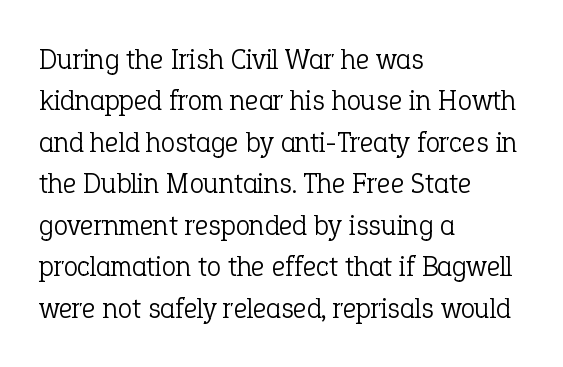
{"serif": "yes", "italic": "no", "bold": "no", "weight": "light", "width": "normal", "stroke_contrast": "low", "x_height": "medium", "monospaced": "no", "underline": "no", "align": "left", "line_spacing": "normal", "line_spacing_ratio": 1.43, "letter_spacing": "normal", "letter_spacing_em": 0.0, "glyph_px": 29}
